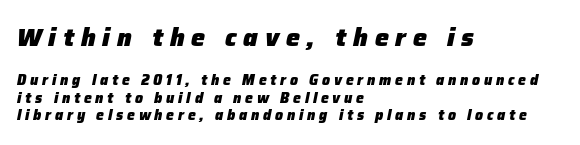
Q: Is the text bold? A: Yes.
Q: Is the text italic (slanted)? A: Yes, it leans right by about 12 degrees.
Q: Is the text underlined? A: No.
Q: How is the paragraph aligned? A: Left-aligned.
Q: Is the spacing between letters normal or unusually wide? A: Unusually wide.
Q: Is the spacing between lines tight, normal or loose? A: Normal.
Q: Which block of text is set in a larger size, the first (top) or the second (bottom)? A: The first (top) one.
